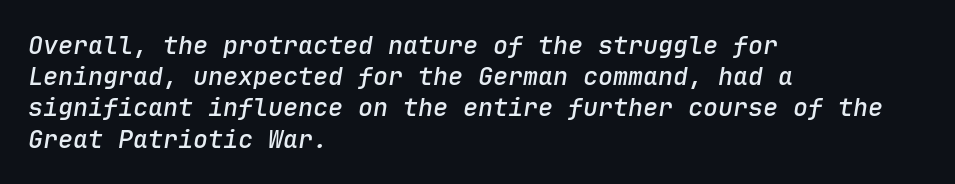
The image shows 25 px text type, italic (leaning right); set left-aligned, normal line spacing (1.25x), normal letter spacing, not underlined.
